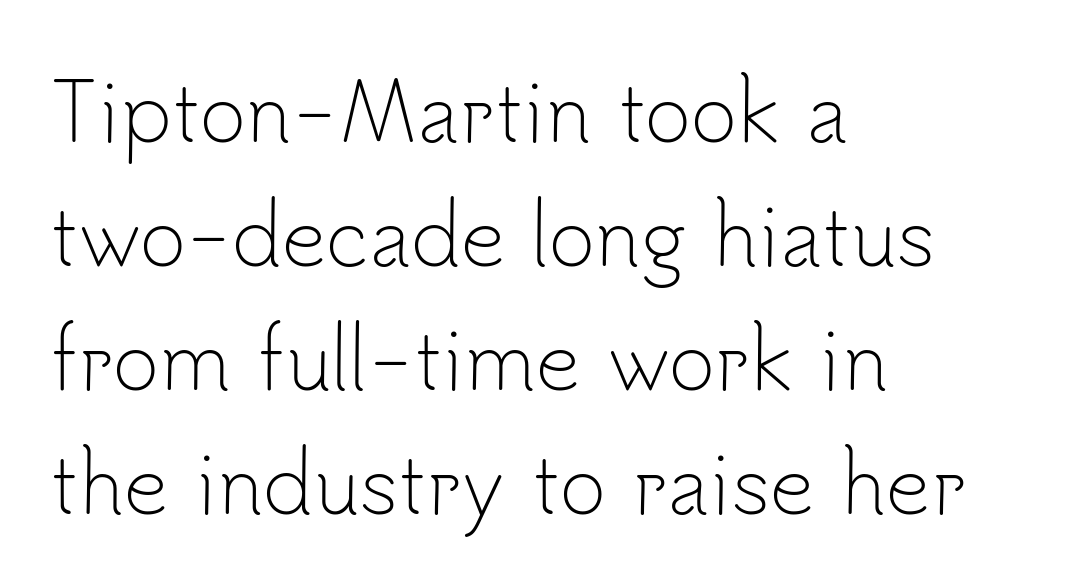
Nope, not italic — everything's standing straight. The words here are not underlined. Is this a heavy cut? Hardly; it is regular or lighter. How would I describe the line gaps? Plain and ordinary. A typesetter would call this proportional, since set widths differ per character.
